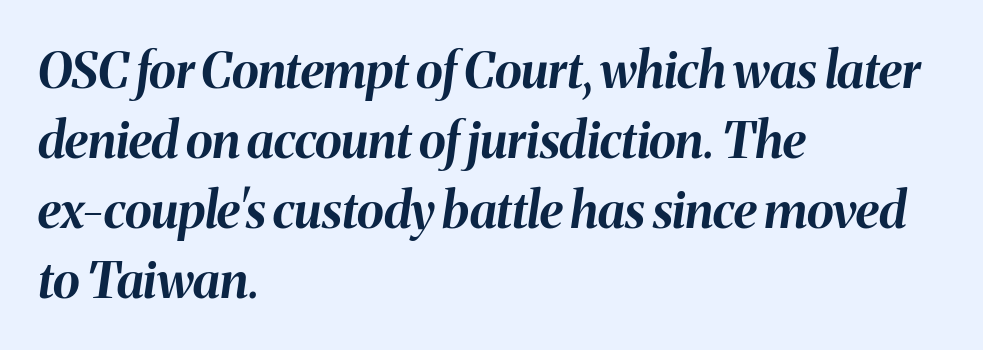
The image shows 50 px bold type, italic (leaning right); set left-aligned, normal line spacing (1.4x), normal letter spacing, not underlined; medium stroke contrast and a medium x-height.
